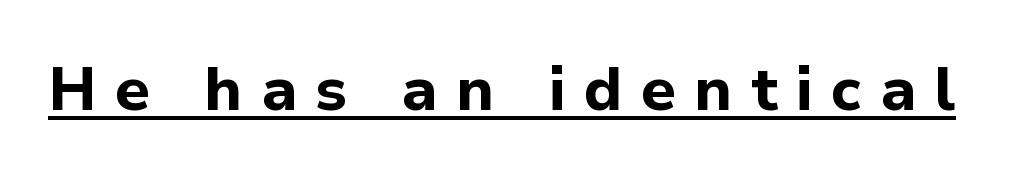
Q: Is the text bold? A: Yes.
Q: Is the text italic (slanted)? A: No, it is upright.
Q: Is the typeface a serif or a sans-serif typeface? A: Sans-serif.
Q: Is the text underlined? A: Yes.
Q: Is the spacing between letters normal or unusually wide? A: Unusually wide.
Q: Width (condensed, normal, or wide)? A: Normal.
Q: Stroke contrast? A: Low.
Q: x-height? A: Medium.
Q: Monospaced? A: No.
